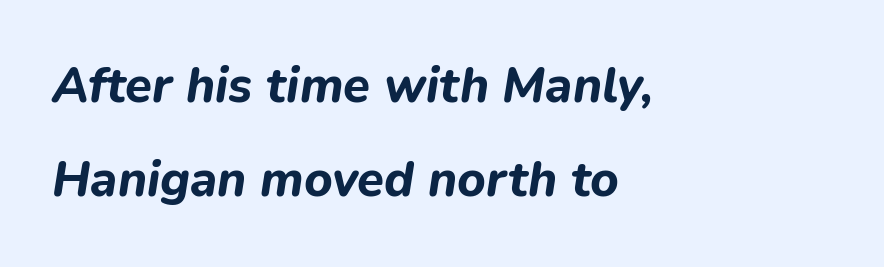
The image shows 49 px bold type, italic (leaning right); set left-aligned, loose line spacing (1.92x), normal letter spacing, not underlined; low stroke contrast and a medium x-height.
